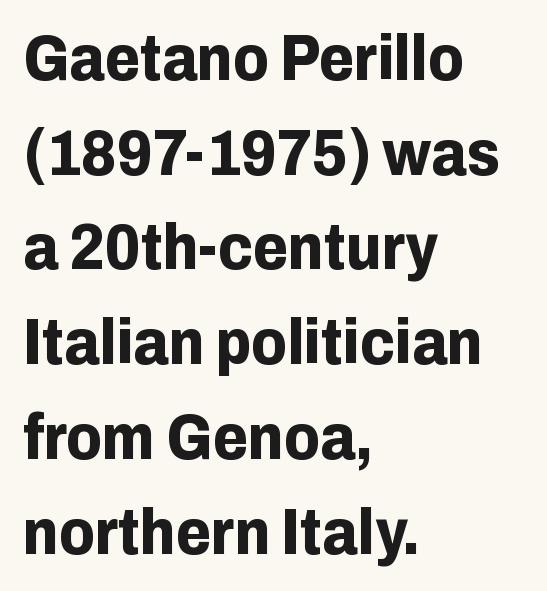
Is this a sans? Yes — the strokes have no serifs. Is the letter spacing exaggerated? No — it looks like the ordinary default. A typesetter would call this leading conventional body-copy spacing. Chunky letters — that's bold for sure. Note the varied advance widths — an 'i' is clearly narrower than an 'm'.
